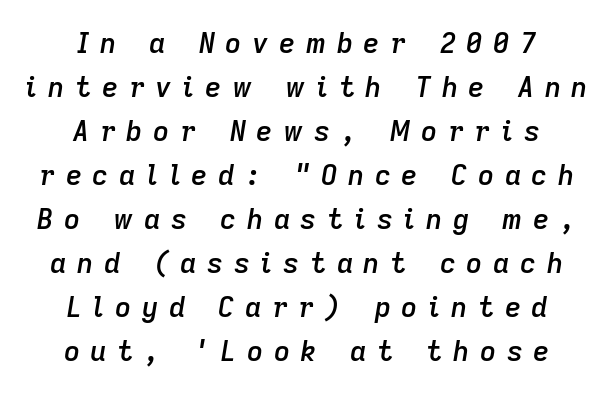
{"italic": "yes", "lean": "right", "slant_degrees": 9, "bold": "semi", "weight": "semibold", "width": "normal", "stroke_contrast": "low", "x_height": "medium", "monospaced": "no", "underline": "no", "align": "center", "line_spacing": "normal", "line_spacing_ratio": 1.57, "letter_spacing": "wide", "letter_spacing_em": 0.38, "glyph_px": 28}
